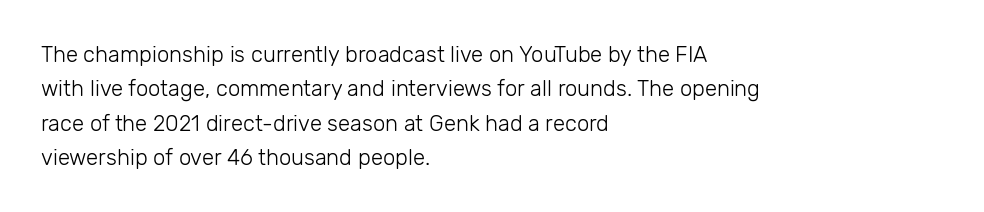
The image shows 22 px text type, upright; set left-aligned, normal line spacing (1.56x), normal letter spacing, not underlined.
